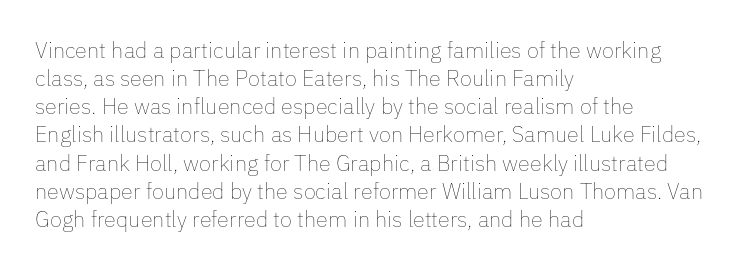
Normally led — the rows are evenly, conventionally spaced. Underlining? Definitely not there. The axis of the letterforms is exactly vertical. The passage is arranged the way most books set body copy — flush left. Default kerning and tracking; the words read as compact shapes.
